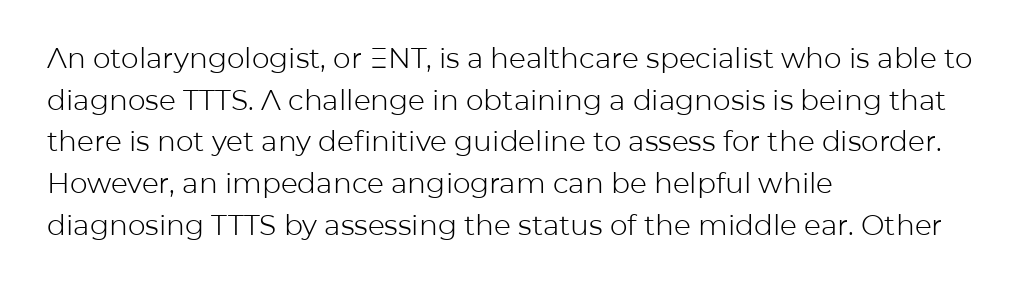
The image shows 28 px light sans-serif type, upright; set left-aligned, normal line spacing (1.49x), normal letter spacing, not underlined; low stroke contrast and a medium x-height.
